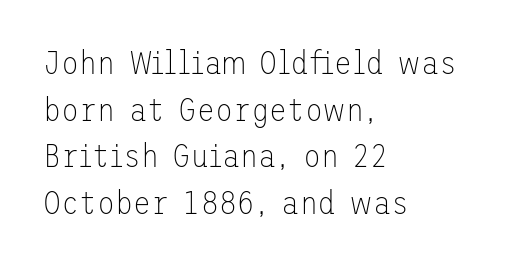
Q: Is the text bold? A: No.
Q: Is the text italic (slanted)? A: No, it is upright.
Q: Is the typeface a serif or a sans-serif typeface? A: Sans-serif.
Q: Is the text underlined? A: No.
Q: How is the paragraph aligned? A: Left-aligned.
Q: Is the spacing between letters normal or unusually wide? A: Normal.
Q: Is the spacing between lines tight, normal or loose? A: Normal.
Q: Width (condensed, normal, or wide)? A: Normal.
Q: Stroke contrast? A: Low.
Q: x-height? A: Medium.
